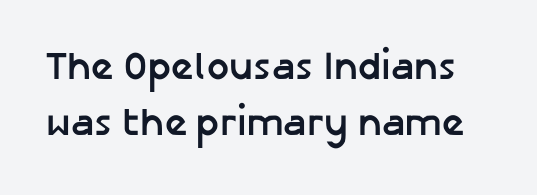
The image shows 39 px semibold sans-serif type, upright; set normal line spacing (1.43x), normal letter spacing, not underlined; low stroke contrast and a medium x-height.
